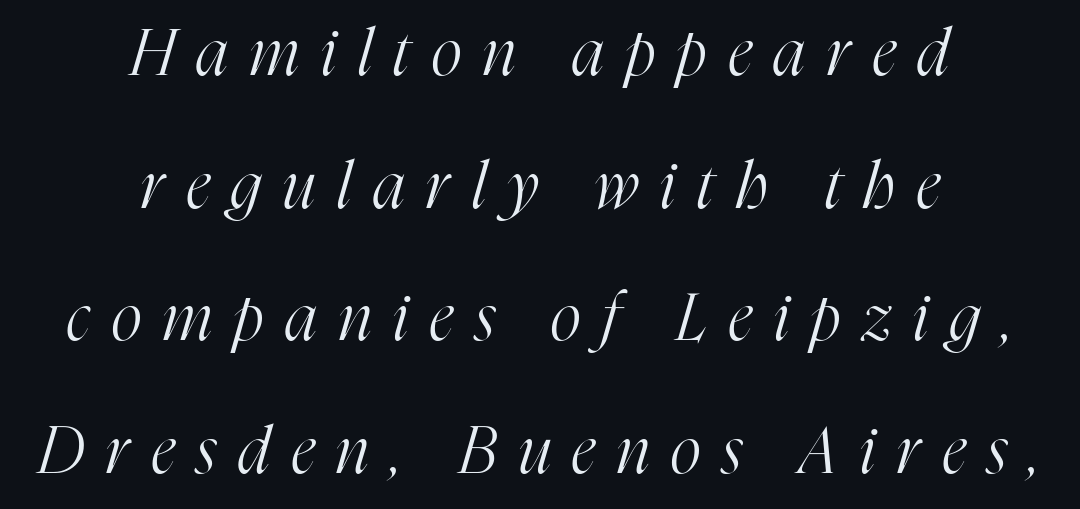
Q: Is the text bold? A: No.
Q: Is the text italic (slanted)? A: Yes, it leans right by about 16 degrees.
Q: Is the typeface a serif or a sans-serif typeface? A: Serif.
Q: Is the text underlined? A: No.
Q: How is the paragraph aligned? A: Centered.
Q: Is the spacing between letters normal or unusually wide? A: Unusually wide.
Q: Is the spacing between lines tight, normal or loose? A: Loose.
Q: Width (condensed, normal, or wide)? A: Condensed.
Q: Stroke contrast? A: High.
Q: x-height? A: Medium.
Q: Monospaced? A: No.
